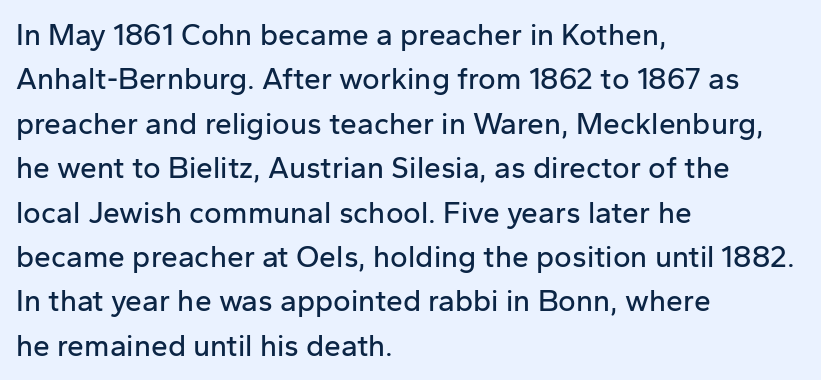
The image shows 30 px sans-serif type, upright; set left-aligned, normal line spacing (1.48x), normal letter spacing, not underlined; low stroke contrast and a medium x-height.
